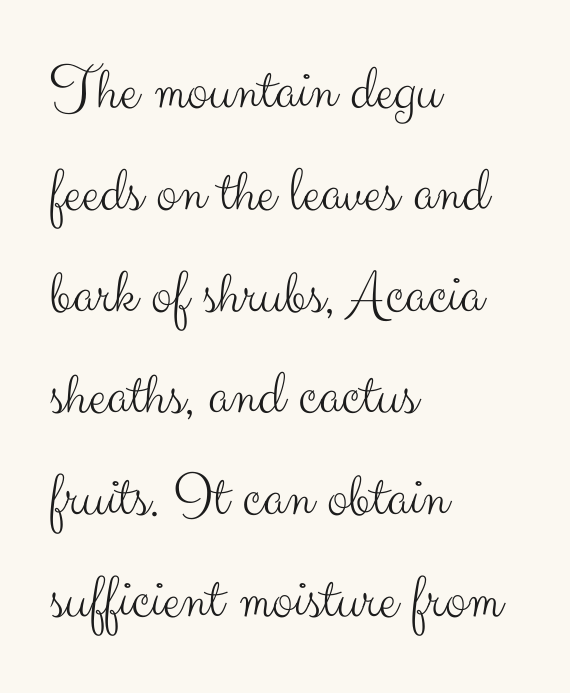
The passage is arranged the way most books set body copy — flush left. Font category for this specimen: sans-serif. Vertical stems look standard width or narrower in stroke. The tracking reads as untouched default to a designer's eye.
